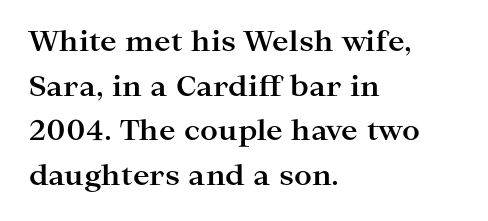
Q: Is the text bold? A: Yes.
Q: Is the text italic (slanted)? A: No, it is upright.
Q: Is the typeface a serif or a sans-serif typeface? A: Serif.
Q: Is the text underlined? A: No.
Q: How is the paragraph aligned? A: Left-aligned.
Q: Is the spacing between letters normal or unusually wide? A: Normal.
Q: Is the spacing between lines tight, normal or loose? A: Normal.
Q: Width (condensed, normal, or wide)? A: Wide.
Q: Stroke contrast? A: High.
Q: x-height? A: Medium.
Q: Monospaced? A: No.
